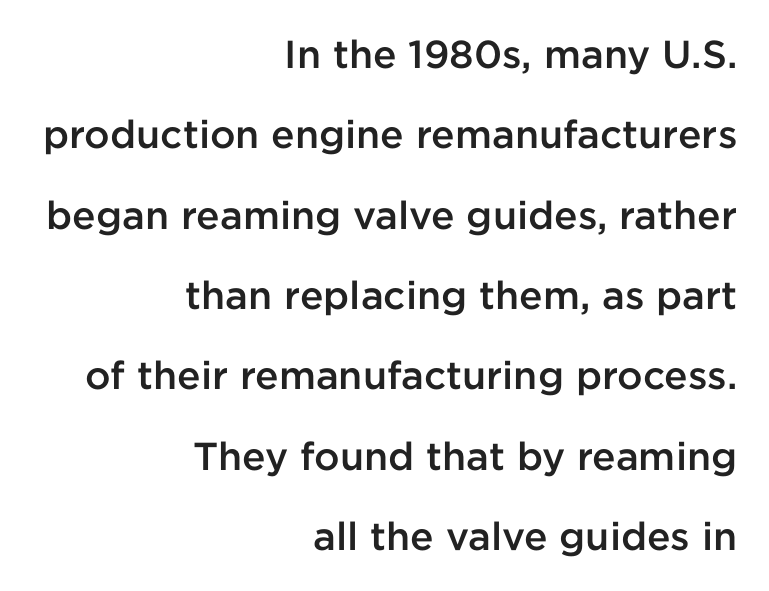
{"serif": "no", "italic": "no", "bold": "semi", "weight": "semibold", "width": "normal", "stroke_contrast": "low", "x_height": "medium", "monospaced": "no", "underline": "no", "align": "right", "line_spacing": "loose", "line_spacing_ratio": 2.06, "letter_spacing": "normal", "letter_spacing_em": 0.0, "glyph_px": 39}
